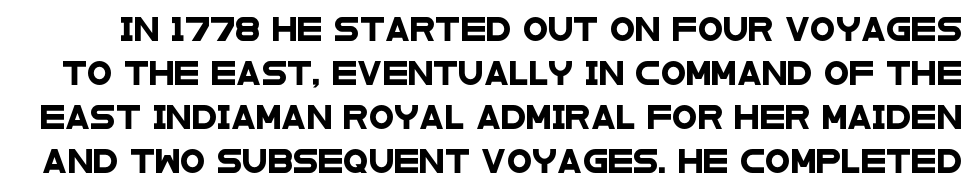
The image shows 23 px text type; set loose line spacing (1.92x), normal letter spacing, not underlined.
